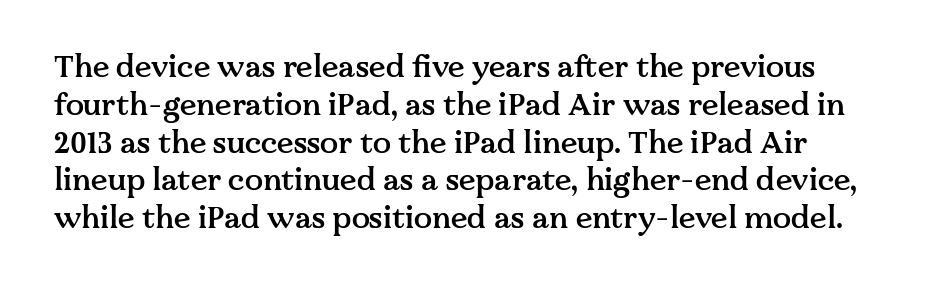
This is roman type, the default non-slanted kind. To sum up the face: it has serifs. The typesetting leans somewhat heavy: a semibold. A bare baseline throughout the passage. Each word holds together tightly as a unit, with standard inter-letter gaps. You could not count columns in this text — the font is proportionally spaced.
